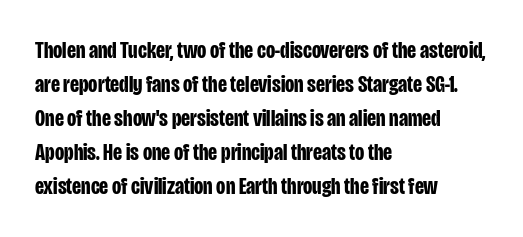
Q: Is the text bold? A: Yes.
Q: Is the text italic (slanted)? A: No, it is upright.
Q: Is the text underlined? A: No.
Q: How is the paragraph aligned? A: Left-aligned.
Q: Is the spacing between letters normal or unusually wide? A: Normal.
Q: Is the spacing between lines tight, normal or loose? A: Normal.
